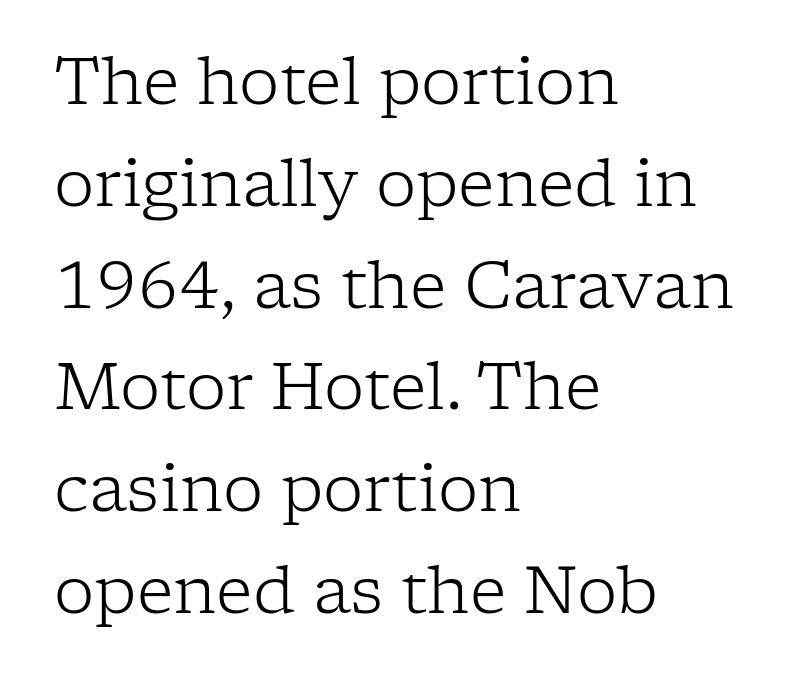
Q: Is the text bold? A: No.
Q: Is the text italic (slanted)? A: No, it is upright.
Q: Is the typeface a serif or a sans-serif typeface? A: Serif.
Q: Is the text underlined? A: No.
Q: How is the paragraph aligned? A: Left-aligned.
Q: Is the spacing between letters normal or unusually wide? A: Normal.
Q: Is the spacing between lines tight, normal or loose? A: Normal.
Q: Width (condensed, normal, or wide)? A: Normal.
Q: Stroke contrast? A: Low.
Q: x-height? A: Medium.
Q: Monospaced? A: No.
